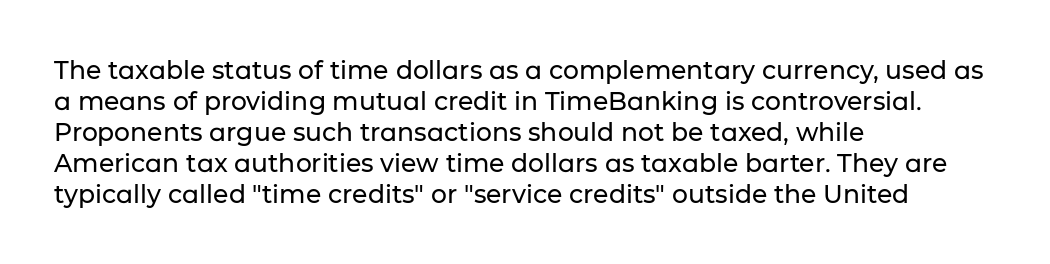
Clear beneath every line of the passage. Is the block centered? No — it sits flush against the left margin. Observe the ordinary spacing: letters are neighbours, not strangers. The letters stand upright; this is a roman face.
